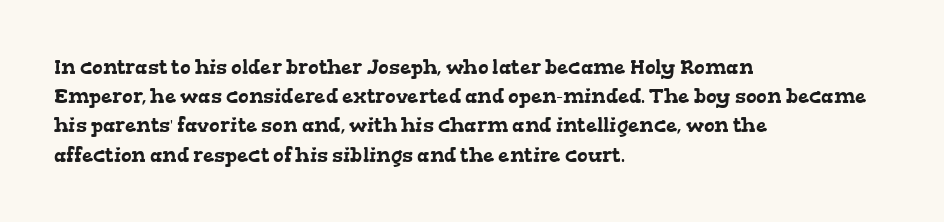
The image shows 20 px text type; set left-aligned, normal line spacing (1.46x), normal letter spacing, not underlined.
